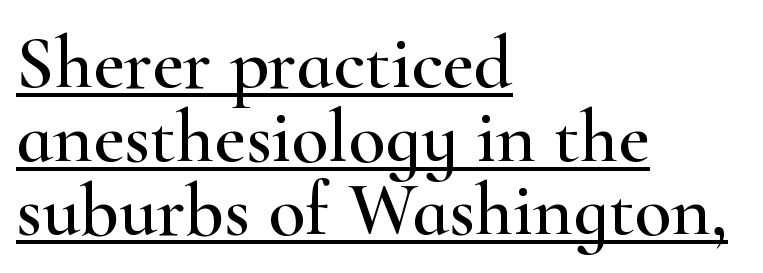
{"serif": "yes", "italic": "no", "width": "wide", "stroke_contrast": "high", "x_height": "small", "monospaced": "no", "underline": "yes", "align": "left", "line_spacing": "tight", "line_spacing_ratio": 0.97, "letter_spacing": "normal", "letter_spacing_em": 0.0, "glyph_px": 76}
